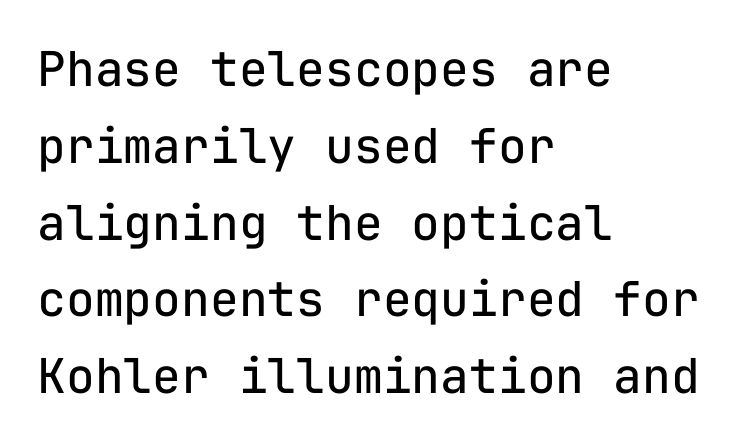
{"serif": "no", "italic": "no", "bold": "no", "weight": "regular", "width": "normal", "stroke_contrast": "low", "x_height": "medium", "monospaced": "yes", "underline": "no", "align": "left", "line_spacing": "normal", "line_spacing_ratio": 1.6, "letter_spacing": "normal", "letter_spacing_em": 0.0, "glyph_px": 48}
